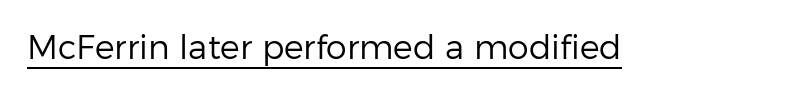
The image shows 33 px regular-weight sans-serif type, upright; set normal letter spacing, underlined; low stroke contrast and a medium x-height.
